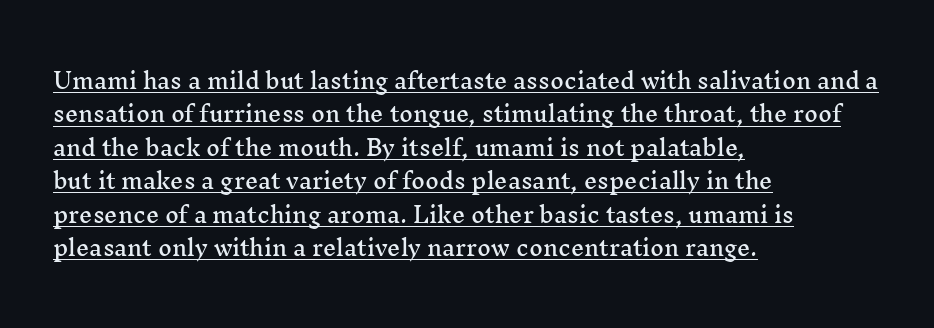
Q: Is the text italic (slanted)? A: No, it is upright.
Q: Is the text underlined? A: Yes.
Q: How is the paragraph aligned? A: Left-aligned.
Q: Is the spacing between letters normal or unusually wide? A: Normal.
Q: Is the spacing between lines tight, normal or loose? A: Normal.
